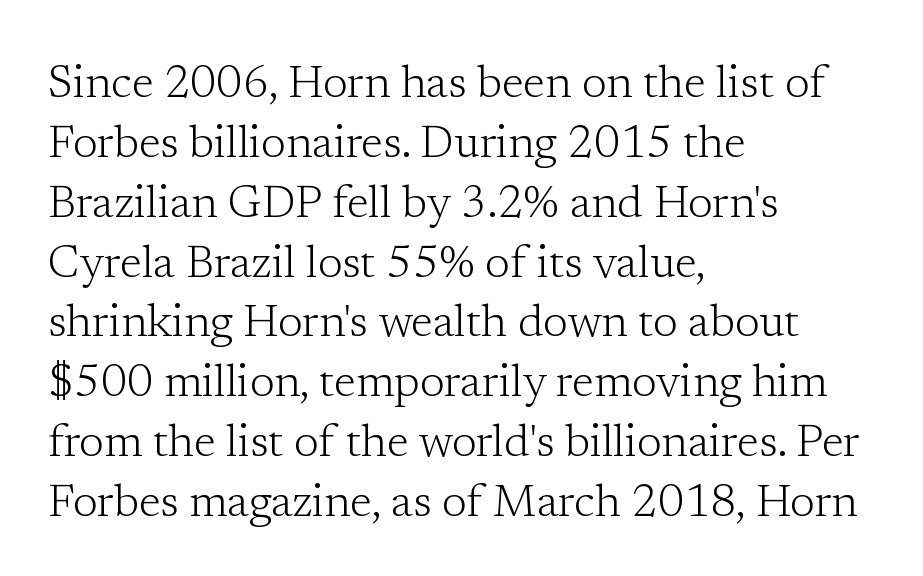
The image shows 45 px light serif type, upright; set left-aligned, normal line spacing (1.33x), normal letter spacing, not underlined; low stroke contrast and a medium x-height.
